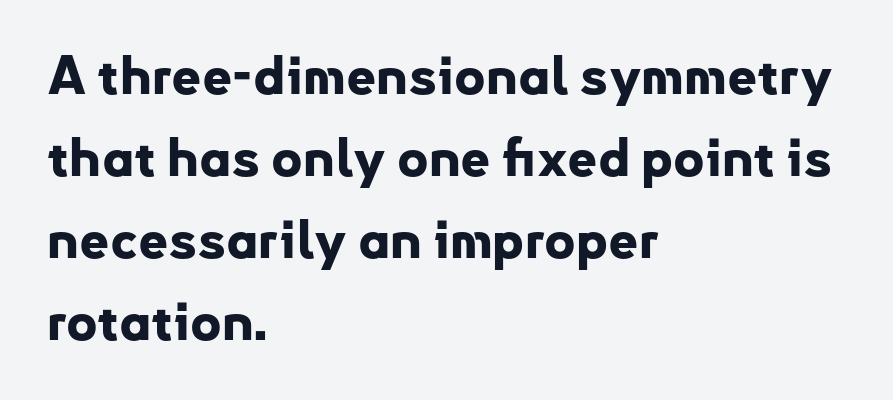
{"serif": "no", "italic": "no", "bold": "yes", "weight": "bold", "width": "normal", "stroke_contrast": "low", "x_height": "small", "monospaced": "no", "underline": "no", "align": "left", "line_spacing": "normal", "line_spacing_ratio": 1.55, "letter_spacing": "normal", "letter_spacing_em": 0.0, "glyph_px": 53}
